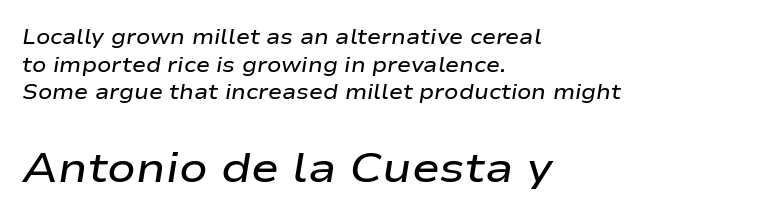
Tracking value appears to be zero — textbook default spacing. Note the varied advance widths — an 'i' is clearly narrower than an 'm'. Slightly chunky letters — semibold, I'd say, not full bold. Does the lettering tilt? It does — this is italic. The rows are spaced the way most documents space them.
